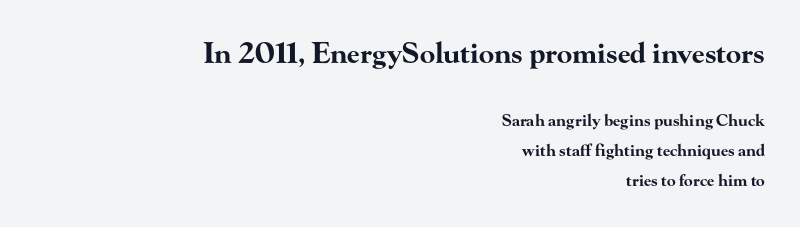
{"serif": "yes", "italic": "no", "bold": "yes", "weight": "bold", "width": "wide", "stroke_contrast": "high", "x_height": "small", "monospaced": "no", "underline": "no", "align": "right", "line_spacing_ratio": 1.88, "letter_spacing": "normal", "letter_spacing_em": 0.0, "larger_block": "first", "size_ratio": 1.75, "glyph_px": 28}
